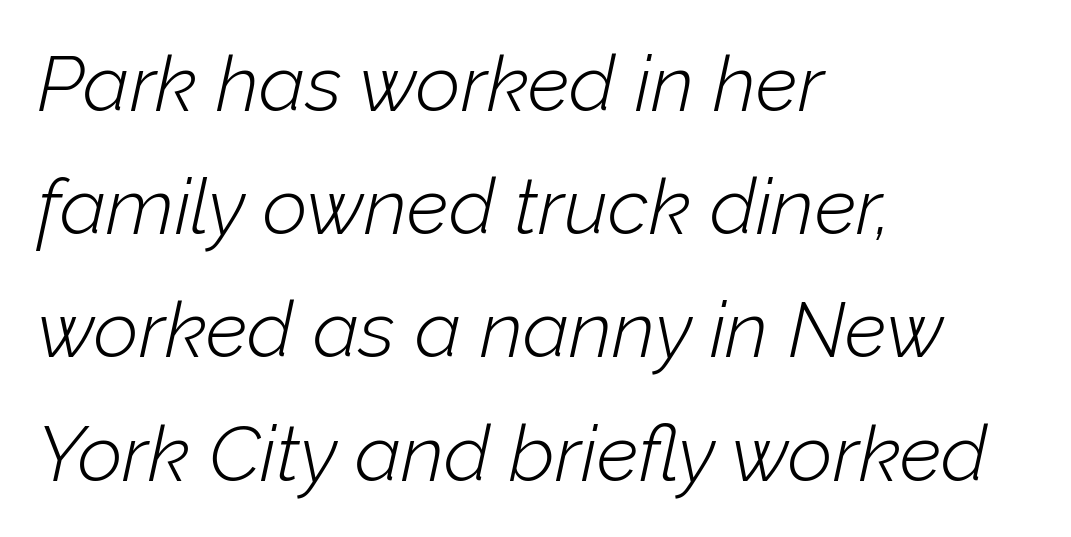
Weight: in the light-to-regular range. The lines sit at an ordinary, default distance from one another. Do the characters align in a grid? No, the font is proportional. Every character sits at an angle, as italics do. A student would call this left alignment; a typographer would say flush left, rag right. Nothing unusual about the tracking: characters are spaced as the font intends.
